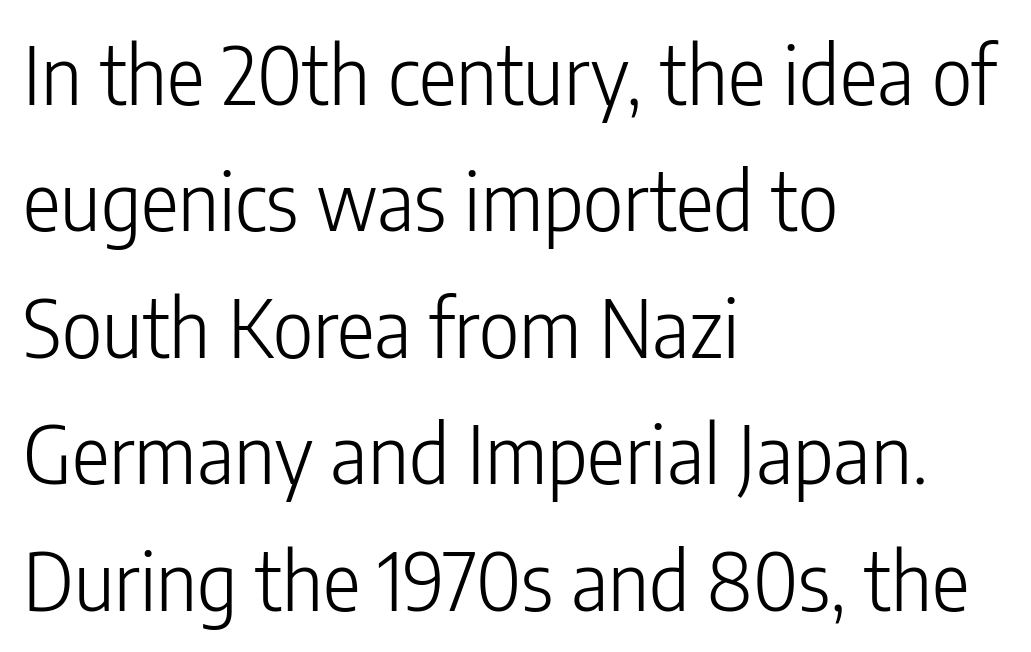
The image shows 79 px light, condensed sans-serif type, upright; set left-aligned, normal line spacing (1.6x), normal letter spacing, not underlined; low stroke contrast and a medium x-height.
